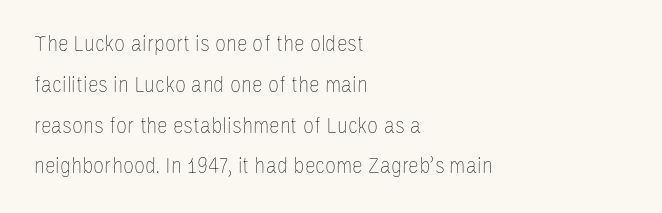
The image shows 24 px text type, upright; set left-aligned, normal line spacing (1.7x), normal letter spacing, not underlined.
